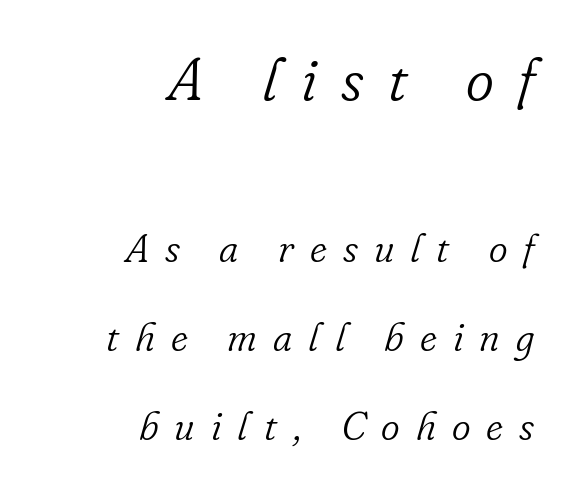
The image shows 60 px light serif type, italic (leaning right); set right-aligned, loose line spacing (2.22x), unusually wide letter spacing (+0.4 em), not underlined; the first (top) block is 1.5x larger; low stroke contrast and a small x-height.
